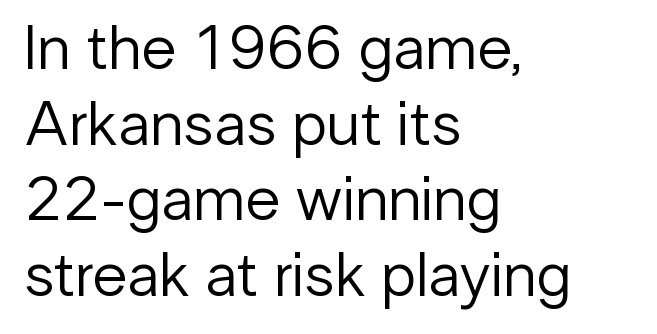
{"serif": "no", "italic": "no", "bold": "no", "weight": "regular", "width": "normal", "stroke_contrast": "low", "x_height": "medium", "monospaced": "no", "underline": "no", "align": "left", "line_spacing_ratio": 1.2, "letter_spacing": "normal", "letter_spacing_em": 0.0, "glyph_px": 63}
